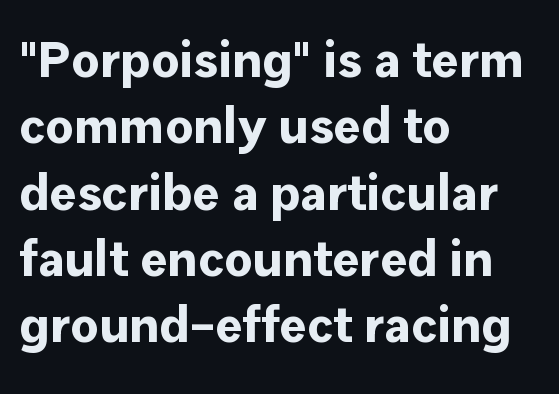
Q: Is the text bold? A: Yes.
Q: Is the text italic (slanted)? A: No, it is upright.
Q: Is the typeface a serif or a sans-serif typeface? A: Sans-serif.
Q: Is the text underlined? A: No.
Q: How is the paragraph aligned? A: Left-aligned.
Q: Is the spacing between letters normal or unusually wide? A: Normal.
Q: Is the spacing between lines tight, normal or loose? A: Normal.
Q: Width (condensed, normal, or wide)? A: Normal.
Q: Stroke contrast? A: Low.
Q: x-height? A: Medium.
Q: Monospaced? A: No.
